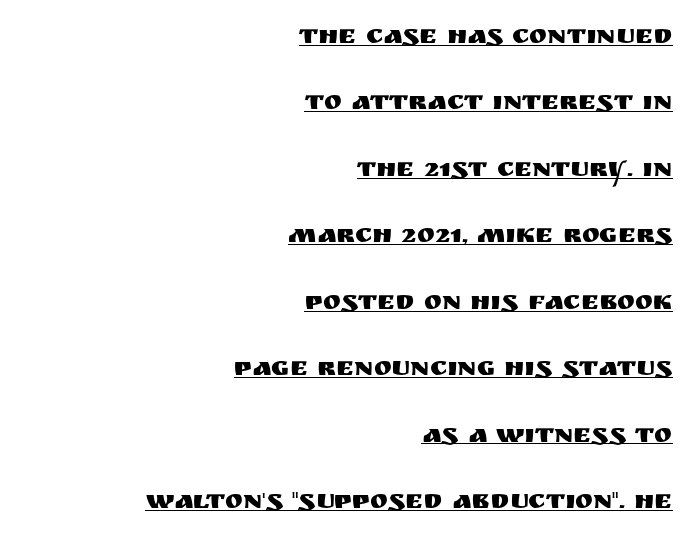
The image shows 27 px text type, upright; set right-aligned, loose line spacing (2.46x), normal letter spacing, underlined.
